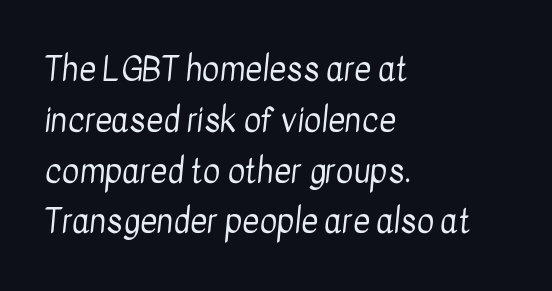
{"serif": "no", "bold": "no", "weight": "regular", "width": "condensed", "stroke_contrast": "low", "x_height": "medium", "monospaced": "no", "underline": "no", "align": "left", "line_spacing": "normal", "line_spacing_ratio": 1.54, "letter_spacing": "normal", "letter_spacing_em": 0.0, "glyph_px": 33}
